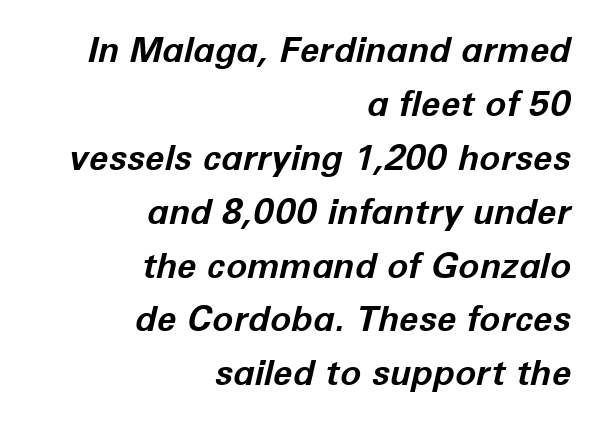
Q: Is the text bold? A: Yes.
Q: Is the text italic (slanted)? A: Yes, it leans right by about 12 degrees.
Q: Is the text underlined? A: No.
Q: How is the paragraph aligned? A: Right-aligned.
Q: Is the spacing between letters normal or unusually wide? A: Normal.
Q: Is the spacing between lines tight, normal or loose? A: Normal.
Q: Width (condensed, normal, or wide)? A: Normal.
Q: Stroke contrast? A: Low.
Q: x-height? A: Medium.
Q: Monospaced? A: No.
